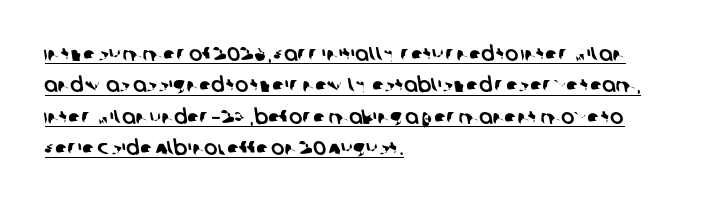
Has an underline been added? It has. Vertically, the passage feels balanced, rows spaced as you'd expect. This rendering uses left alignment, leaving the right contour irregular. The line texture is even and compact thanks to regular tracking.
